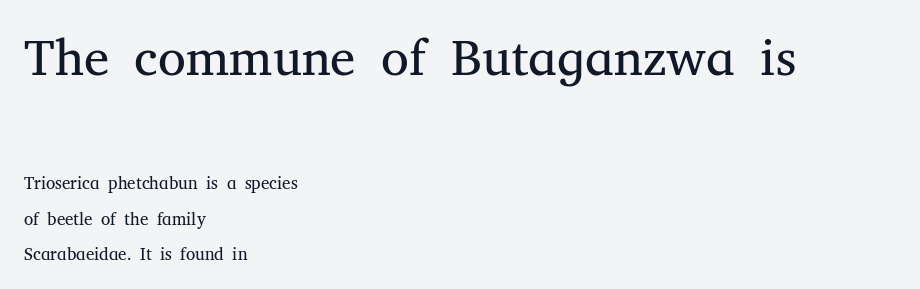
The glyphs in this specimen are seriffed. The rendering anchors every line to the left-hand side. Two sizes are in play, and the larger belongs to the first block. Successive baselines arrive slowly, with a big drop between each. The letters stand upright; this is a roman face. Just letters on the line, the space beneath them empty.
